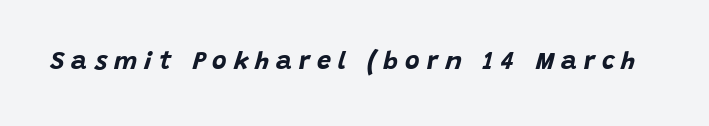
The image shows 25 px bold type, italic (leaning right); set unusually wide letter spacing (+0.28 em), not underlined.
